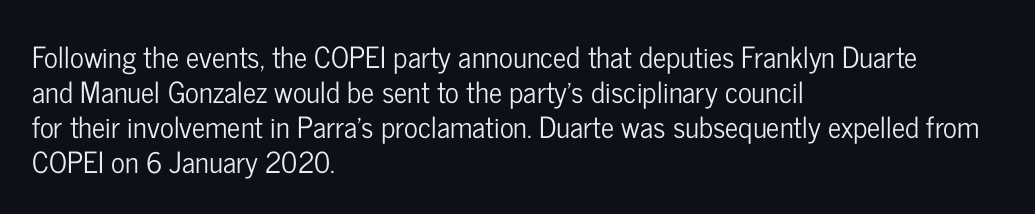
Letterform terminals end flat and unadorned throughout the passage. Here the designer chose a conventional face with non-uniform glyph widths. The axis of the letterforms is exactly vertical. How are the letters spaced? Ordinarily, with no added tracking. The ragged edge is on the right, which tells us the setting is flush left.
